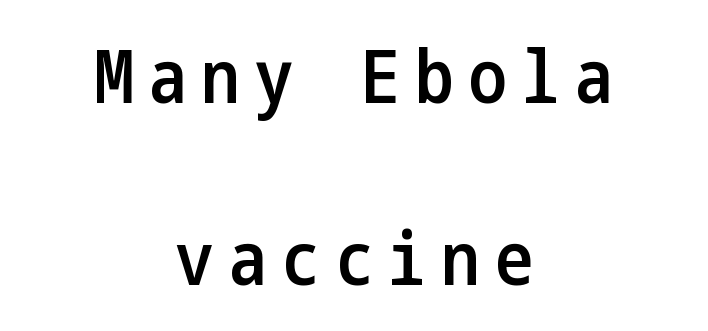
This rendering uses center alignment, leaving both contours irregular but symmetric. Honestly, the rows look like they've been pulled way apart. Display-style spreading of the glyphs; the letterfit is very open. Look at the bottom of the vertical strokes: they stop flat, with no serifs.
